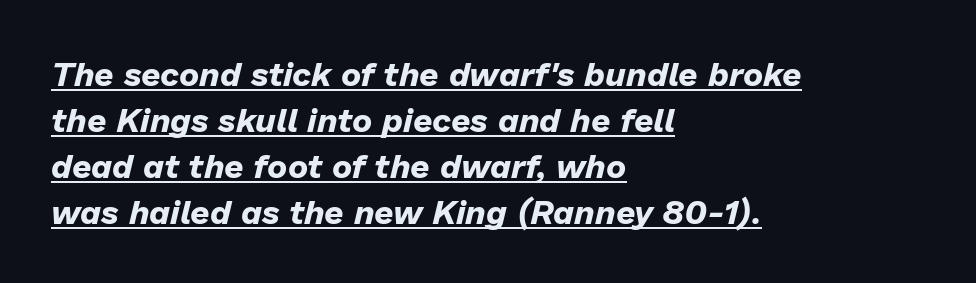
Q: Is the text bold? A: Yes.
Q: Is the text italic (slanted)? A: Yes, it leans right by about 13 degrees.
Q: Is the text underlined? A: Yes.
Q: How is the paragraph aligned? A: Left-aligned.
Q: Is the spacing between letters normal or unusually wide? A: Normal.
Q: Is the spacing between lines tight, normal or loose? A: Normal.
Q: Width (condensed, normal, or wide)? A: Normal.
Q: Stroke contrast? A: Low.
Q: x-height? A: Medium.
Q: Monospaced? A: No.
